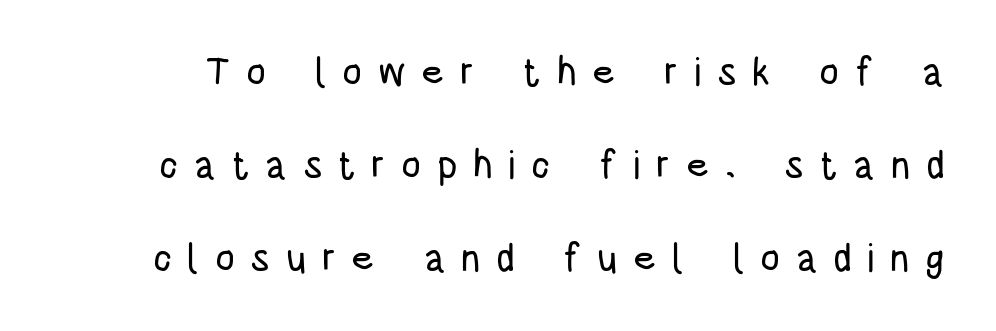
The image shows 39 px condensed sans-serif type, upright; set loose line spacing (2.39x), unusually wide letter spacing (+0.4 em), not underlined; low stroke contrast and a large x-height.
